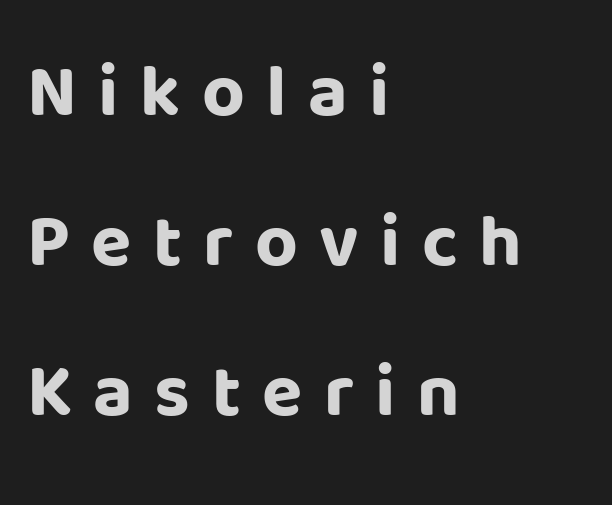
Q: Is the text bold? A: Yes.
Q: Is the text italic (slanted)? A: No, it is upright.
Q: Is the typeface a serif or a sans-serif typeface? A: Sans-serif.
Q: Is the text underlined? A: No.
Q: How is the paragraph aligned? A: Left-aligned.
Q: Is the spacing between letters normal or unusually wide? A: Unusually wide.
Q: Is the spacing between lines tight, normal or loose? A: Loose.
Q: Width (condensed, normal, or wide)? A: Normal.
Q: Stroke contrast? A: Low.
Q: x-height? A: Large.
Q: Monospaced? A: No.
